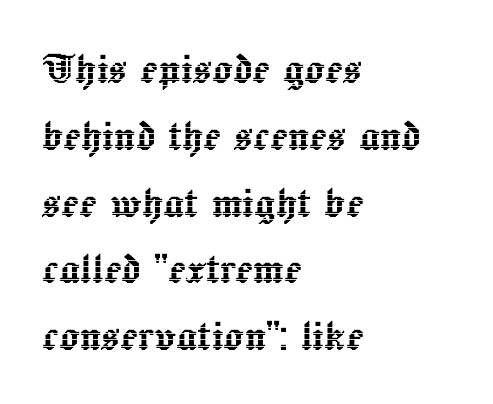
The typography opts for an upright posture over an oblique one. Alignment: flush left. There is no visible air inserted between adjacent glyphs. Rule under the text: the space is simply empty.
